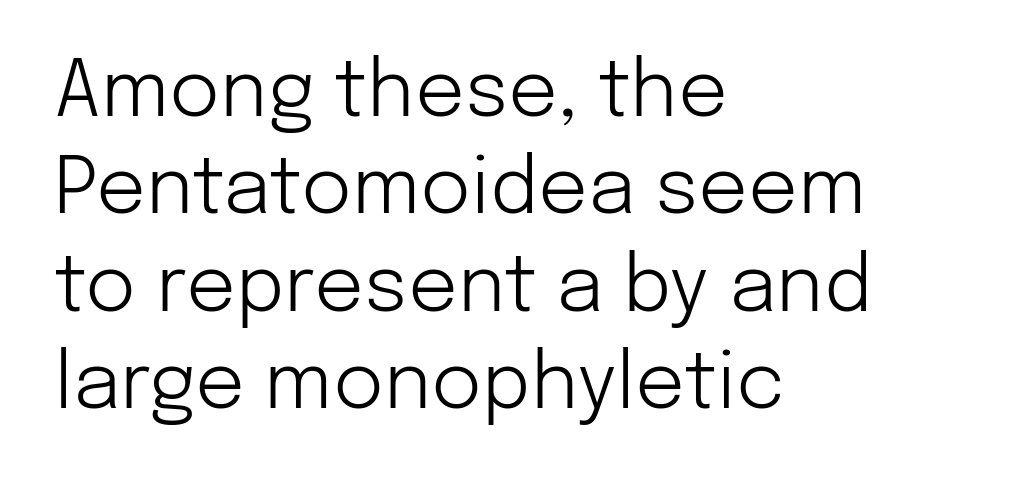
The area under the type is left untouched. The horizontal fit of the characters is conventional and even. The typeface has the unassuming heft of standard copy or less. This block has exactly the height ordinary leading produces. Note the varied advance widths — an 'i' is clearly narrower than an 'm'. Leftover space on each line is placed entirely after the last word.
